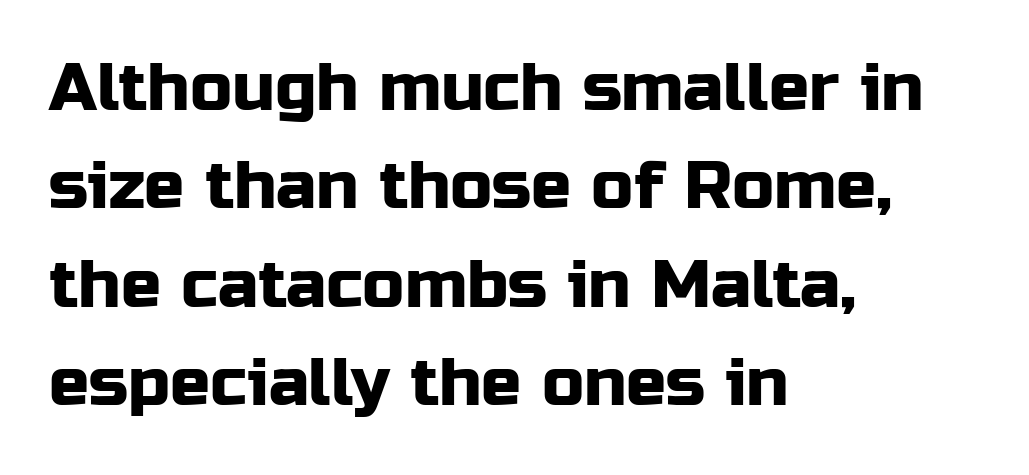
{"serif": "no", "italic": "no", "width": "normal", "stroke_contrast": "low", "x_height": "medium", "monospaced": "no", "underline": "no", "align": "left", "line_spacing": "normal", "line_spacing_ratio": 1.47, "letter_spacing": "normal", "letter_spacing_em": 0.0, "glyph_px": 67}
